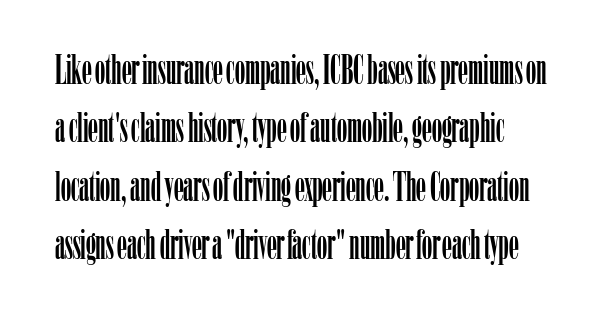
In terms of posture, this sample is upright. Summary of vertical rhythm: regular, with standard interline spacing. Font category for this specimen: serif. One-word summary of the alignment: left.
